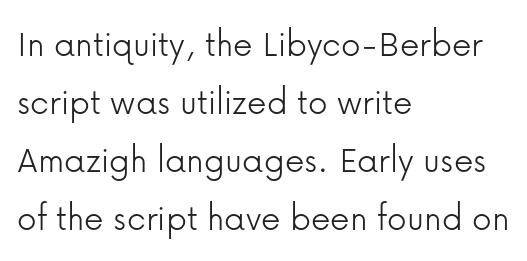
{"serif": "no", "italic": "no", "bold": "no", "weight": "light", "width": "normal", "stroke_contrast": "low", "x_height": "medium", "monospaced": "no", "underline": "no", "align": "left", "line_spacing": "normal", "line_spacing_ratio": 1.49, "letter_spacing": "normal", "letter_spacing_em": 0.0, "glyph_px": 39}
